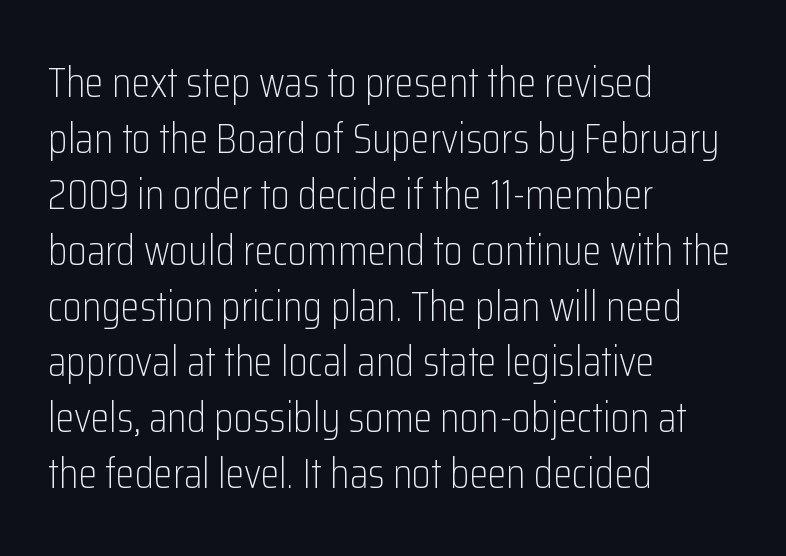
{"serif": "no", "italic": "no", "bold": "no", "weight": "light", "width": "condensed", "stroke_contrast": "low", "x_height": "medium", "monospaced": "no", "underline": "no", "align": "left", "line_spacing": "normal", "line_spacing_ratio": 1.3, "letter_spacing": "normal", "letter_spacing_em": 0.0, "glyph_px": 43}
